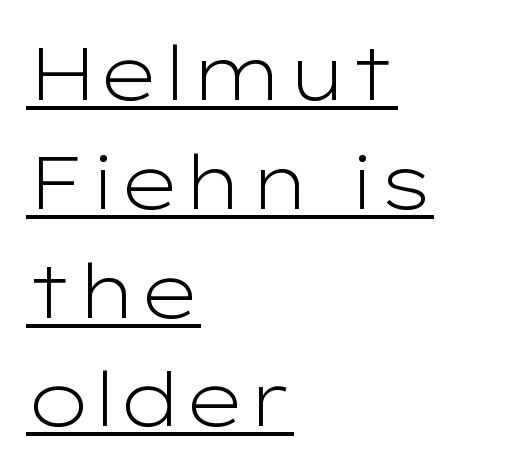
Q: Is the text bold? A: No.
Q: Is the text italic (slanted)? A: No, it is upright.
Q: Is the typeface a serif or a sans-serif typeface? A: Sans-serif.
Q: Is the text underlined? A: Yes.
Q: How is the paragraph aligned? A: Left-aligned.
Q: Is the spacing between letters normal or unusually wide? A: Normal.
Q: Is the spacing between lines tight, normal or loose? A: Normal.
Q: Width (condensed, normal, or wide)? A: Wide.
Q: Stroke contrast? A: Low.
Q: x-height? A: Medium.
Q: Monospaced? A: No.
